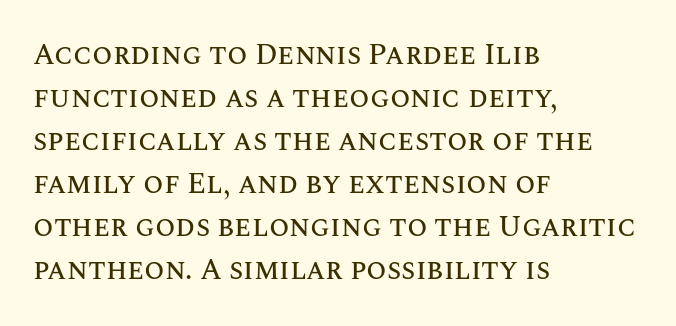
{"italic": "no", "width": "normal", "stroke_contrast": "medium", "x_height": "large", "monospaced": "no", "underline": "no", "align": "left", "line_spacing": "normal", "line_spacing_ratio": 1.48, "letter_spacing": "normal", "letter_spacing_em": 0.0, "glyph_px": 29}
